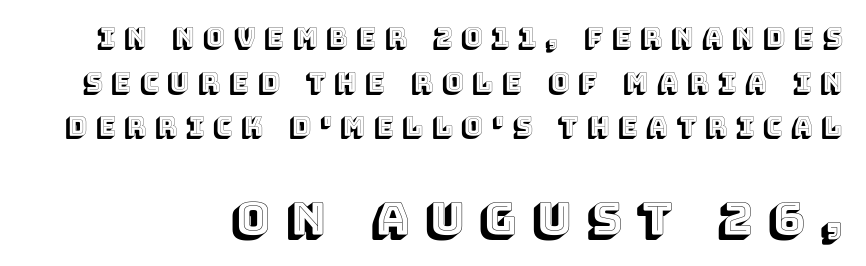
Q: Is the text italic (slanted)? A: No, it is upright.
Q: Is the text underlined? A: No.
Q: How is the paragraph aligned? A: Right-aligned.
Q: Is the spacing between letters normal or unusually wide? A: Unusually wide.
Q: Which block of text is set in a larger size, the first (top) or the second (bottom)? A: The second (bottom) one.
Q: Width (condensed, normal, or wide)? A: Normal.
Q: x-height? A: Large.
Q: Monospaced? A: No.
